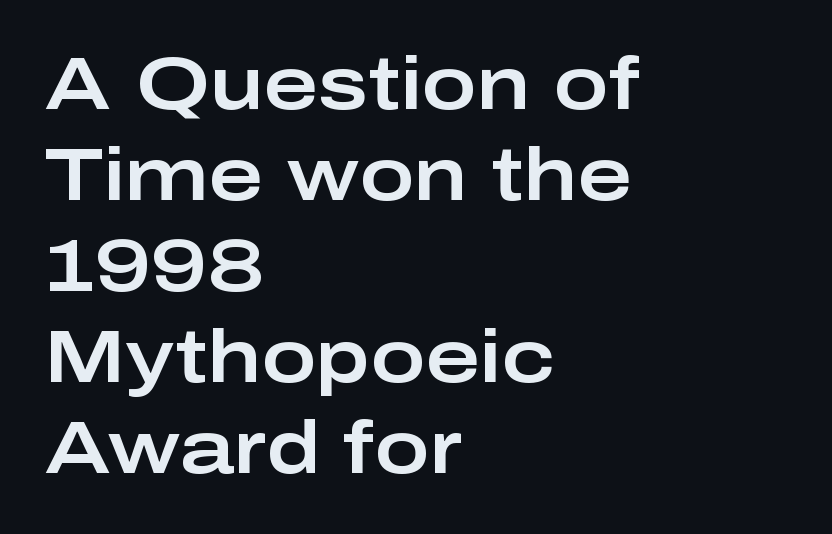
Anything drawn beneath the words? Only blank space. The type family on display is of the sans-serif kind. Posture: upright roman. This rendering uses left alignment, leaving the right contour irregular. What stands out about the letter spacing? Nothing — it is the standard amount.
